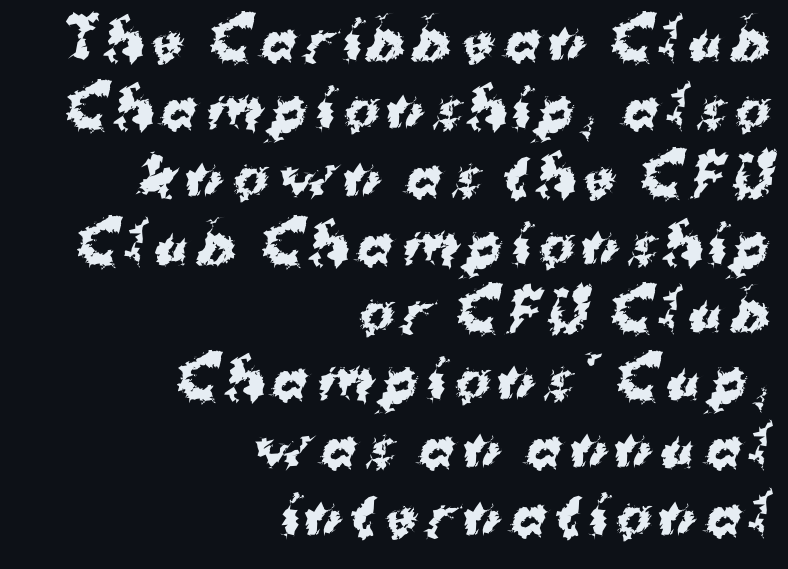
Q: Is the text bold? A: Yes.
Q: Is the typeface a serif or a sans-serif typeface? A: Sans-serif.
Q: Is the text underlined? A: No.
Q: How is the paragraph aligned? A: Right-aligned.
Q: Is the spacing between lines tight, normal or loose? A: Normal.
Q: Width (condensed, normal, or wide)? A: Normal.
Q: Stroke contrast? A: Medium.
Q: x-height? A: Medium.
Q: Monospaced? A: No.
